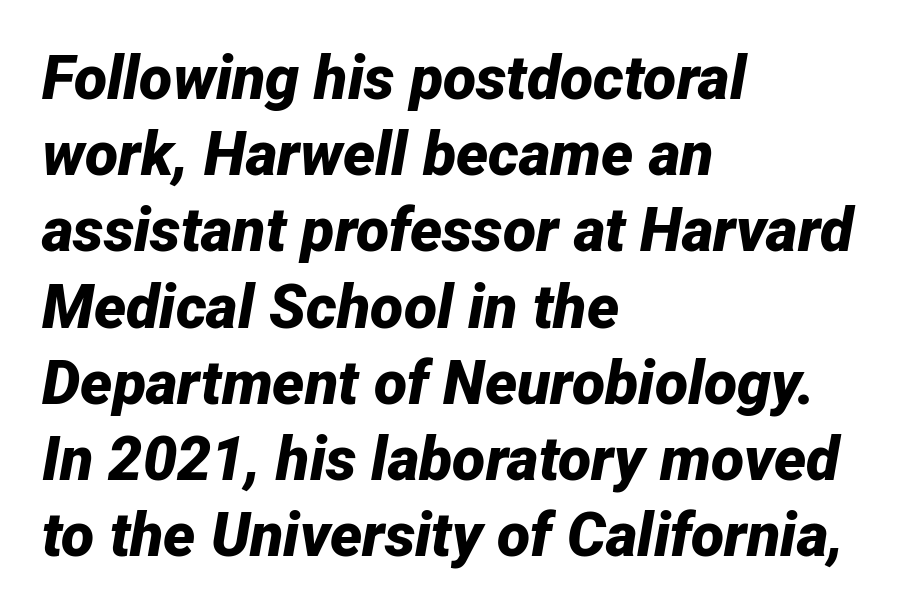
Q: Is the text bold? A: Yes.
Q: Is the text italic (slanted)? A: Yes, it leans right by about 12 degrees.
Q: Is the text underlined? A: No.
Q: How is the paragraph aligned? A: Left-aligned.
Q: Is the spacing between letters normal or unusually wide? A: Normal.
Q: Is the spacing between lines tight, normal or loose? A: Normal.
Q: Width (condensed, normal, or wide)? A: Normal.
Q: Stroke contrast? A: Low.
Q: x-height? A: Medium.
Q: Monospaced? A: No.
